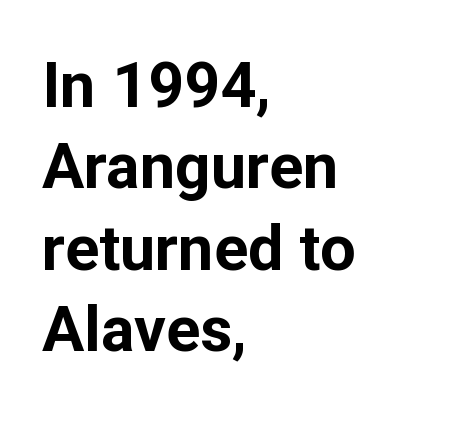
Q: Is the text bold? A: Yes.
Q: Is the text italic (slanted)? A: No, it is upright.
Q: Is the typeface a serif or a sans-serif typeface? A: Sans-serif.
Q: Is the text underlined? A: No.
Q: How is the paragraph aligned? A: Left-aligned.
Q: Is the spacing between letters normal or unusually wide? A: Normal.
Q: Is the spacing between lines tight, normal or loose? A: Normal.
Q: Width (condensed, normal, or wide)? A: Normal.
Q: Stroke contrast? A: Low.
Q: x-height? A: Medium.
Q: Monospaced? A: No.
